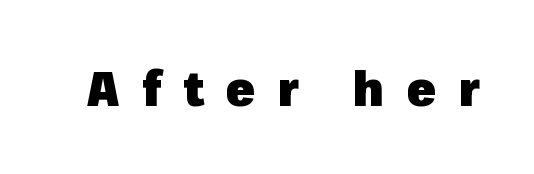
The image shows 48 px heavy sans-serif type, upright; set unusually wide letter spacing (+0.46 em), not underlined; low stroke contrast and a medium x-height.
